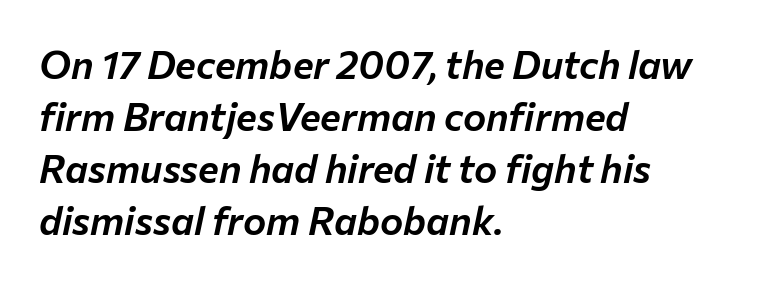
{"italic": "yes", "lean": "right", "slant_degrees": 12, "width": "normal", "stroke_contrast": "low", "x_height": "medium", "monospaced": "no", "underline": "no", "align": "left", "line_spacing": "normal", "line_spacing_ratio": 1.33, "letter_spacing": "normal", "letter_spacing_em": 0.0, "glyph_px": 39}
